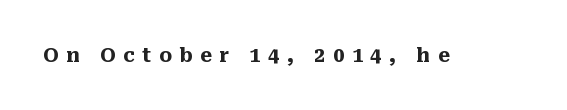
Q: Is the text bold? A: Yes.
Q: Is the text italic (slanted)? A: No, it is upright.
Q: Is the text underlined? A: No.
Q: Is the spacing between letters normal or unusually wide? A: Unusually wide.
